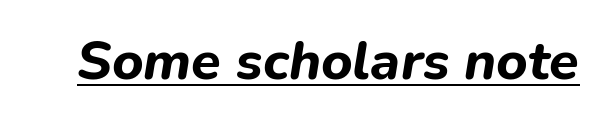
Notice how a bar underscores the lettering throughout. Thick stems and heavy bowls — unmistakably bold. Character widths vary here, with narrow letters taking less room than wide ones. Observe the ordinary spacing: letters are neighbours, not strangers.
